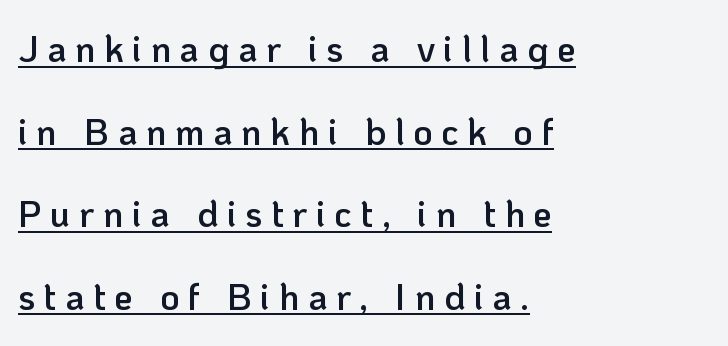
{"serif": "no", "italic": "no", "bold": "semi", "weight": "semibold", "width": "normal", "stroke_contrast": "low", "x_height": "medium", "monospaced": "no", "underline": "yes", "align": "left", "line_spacing": "loose", "line_spacing_ratio": 2.23, "letter_spacing": "wide", "letter_spacing_em": 0.23, "glyph_px": 37}
